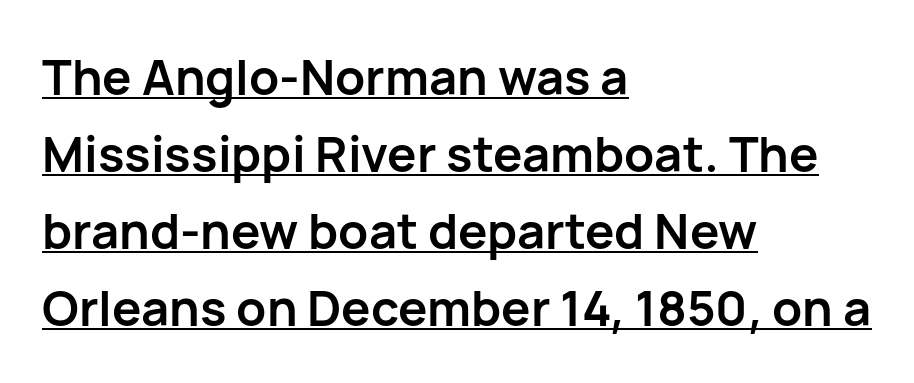
Q: Is the text bold? A: Yes.
Q: Is the text italic (slanted)? A: No, it is upright.
Q: Is the typeface a serif or a sans-serif typeface? A: Sans-serif.
Q: Is the text underlined? A: Yes.
Q: How is the paragraph aligned? A: Left-aligned.
Q: Is the spacing between letters normal or unusually wide? A: Normal.
Q: Is the spacing between lines tight, normal or loose? A: Normal.
Q: Width (condensed, normal, or wide)? A: Normal.
Q: Stroke contrast? A: Low.
Q: x-height? A: Medium.
Q: Monospaced? A: No.
